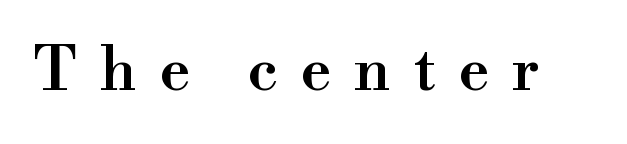
{"serif": "yes", "italic": "no", "bold": "semi", "weight": "semibold", "width": "normal", "stroke_contrast": "high", "x_height": "small", "monospaced": "no", "underline": "no", "letter_spacing": "wide", "letter_spacing_em": 0.38, "glyph_px": 60}
